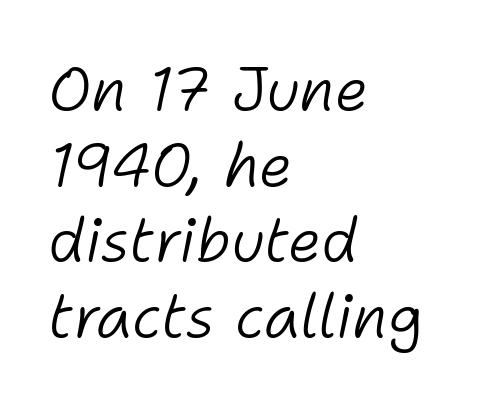
{"italic": "yes", "lean": "right", "slant_degrees": 11, "bold": "no", "weight": "light", "width": "normal", "stroke_contrast": "low", "x_height": "medium", "monospaced": "no", "underline": "no", "align": "left", "line_spacing": "normal", "line_spacing_ratio": 1.26, "letter_spacing": "normal", "letter_spacing_em": 0.0, "glyph_px": 60}
